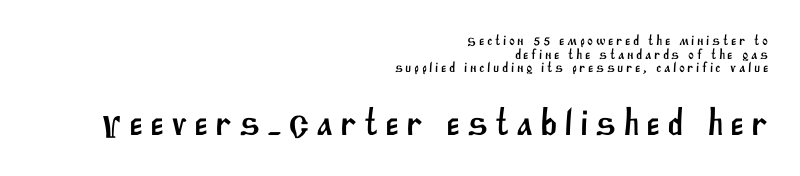
{"serif": "no", "width": "normal", "stroke_contrast": "medium", "x_height": "large", "monospaced": "no", "underline": "no", "align": "right", "line_spacing": "tight", "line_spacing_ratio": 0.97, "larger_block": "second", "size_ratio": 2.64, "glyph_px": 37}
